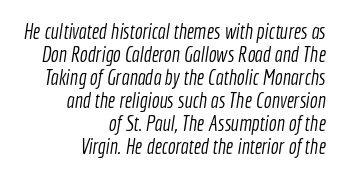
The image shows 21 px text type; set right-aligned, tight line spacing (1.1x), normal letter spacing, not underlined.
